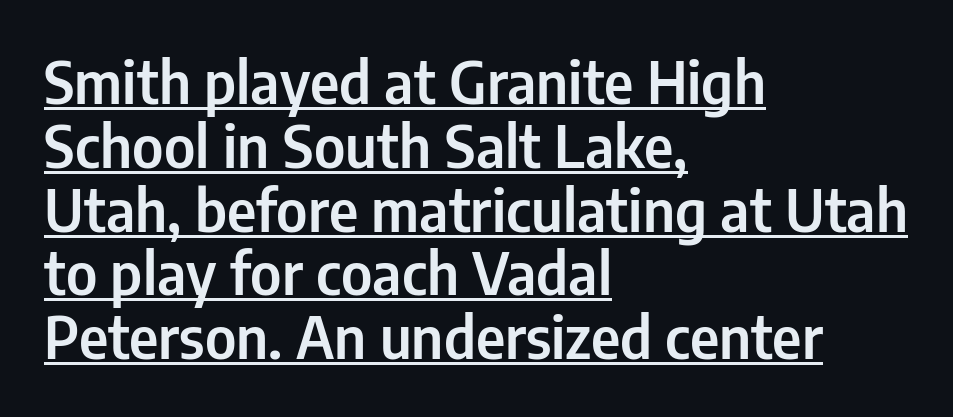
Typeset ragged right — the left edge is the straight one. A roman cut, with each character standing at attention. Very little white space separates one row of letters from the next. Note the varied advance widths — an 'i' is clearly narrower than an 'm'.
